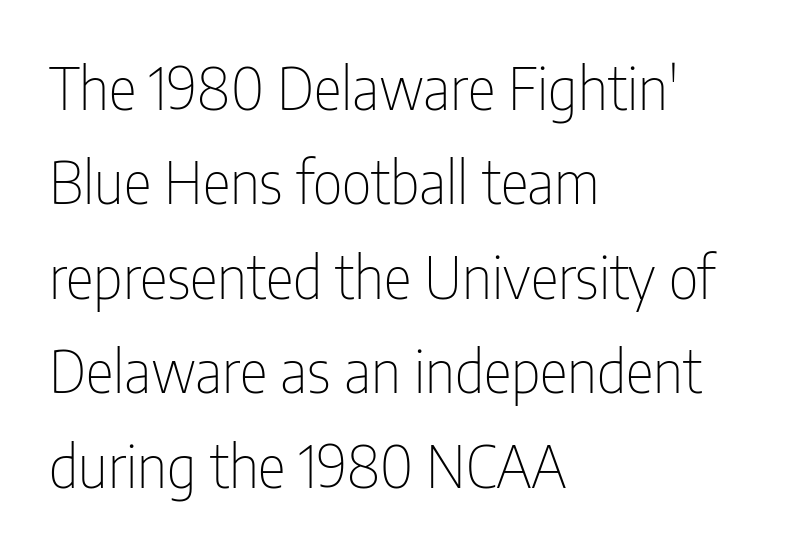
Q: Is the text bold? A: No.
Q: Is the text italic (slanted)? A: No, it is upright.
Q: Is the typeface a serif or a sans-serif typeface? A: Sans-serif.
Q: Is the text underlined? A: No.
Q: How is the paragraph aligned? A: Left-aligned.
Q: Is the spacing between letters normal or unusually wide? A: Normal.
Q: Is the spacing between lines tight, normal or loose? A: Normal.
Q: Width (condensed, normal, or wide)? A: Condensed.
Q: Stroke contrast? A: Low.
Q: x-height? A: Medium.
Q: Monospaced? A: No.
